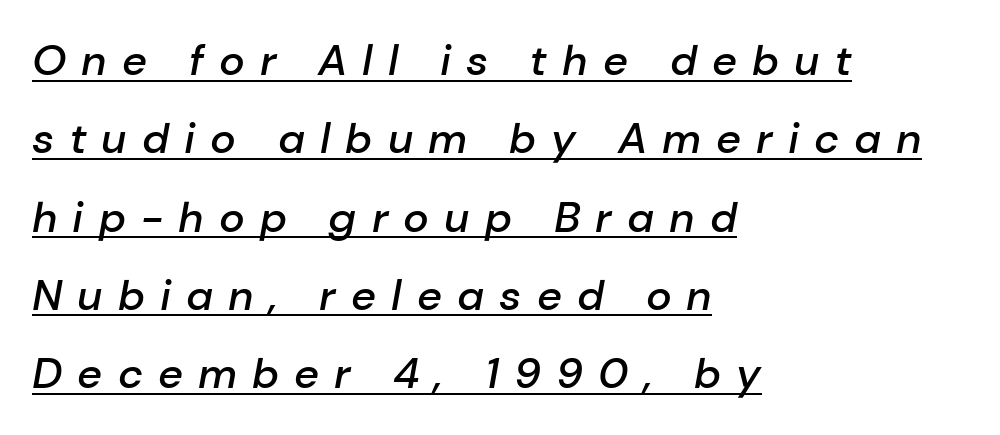
{"italic": "yes", "lean": "right", "slant_degrees": 10, "bold": "semi", "weight": "semibold", "width": "normal", "stroke_contrast": "low", "x_height": "medium", "monospaced": "no", "underline": "yes", "align": "left", "line_spacing_ratio": 1.82, "letter_spacing": "wide", "letter_spacing_em": 0.35, "glyph_px": 43}
